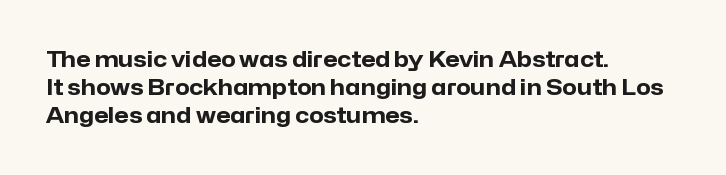
{"italic": "no", "bold": "yes", "underline": "no", "align": "left", "line_spacing": "normal", "line_spacing_ratio": 1.34, "letter_spacing": "normal", "letter_spacing_em": 0.0, "glyph_px": 21}
